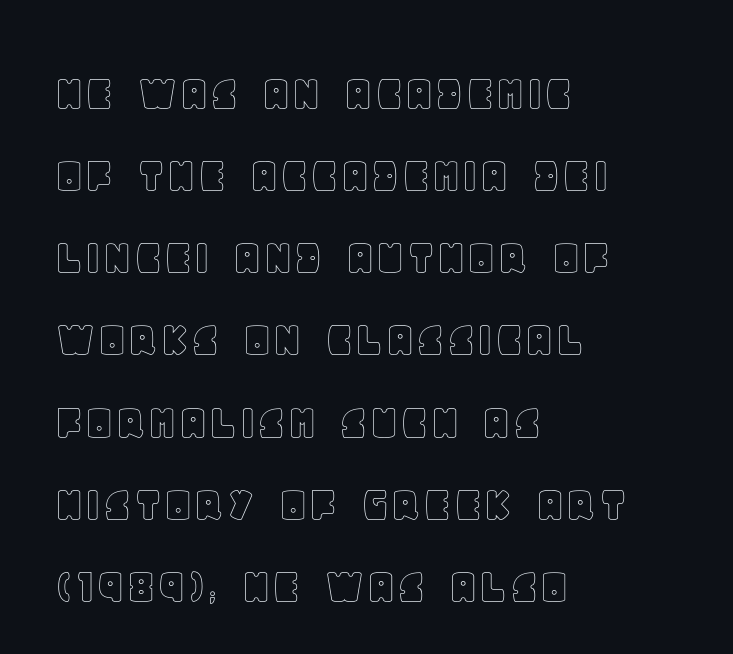
Q: Is the text italic (slanted)? A: No, it is upright.
Q: Is the text underlined? A: No.
Q: How is the paragraph aligned? A: Left-aligned.
Q: Is the spacing between letters normal or unusually wide? A: Normal.
Q: Is the spacing between lines tight, normal or loose? A: Normal.
Q: Width (condensed, normal, or wide)? A: Normal.
Q: x-height? A: Large.
Q: Monospaced? A: No.
